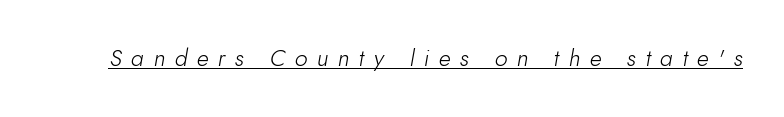
The image shows 23 px text type, italic (leaning right); set unusually wide letter spacing (+0.41 em), underlined.
